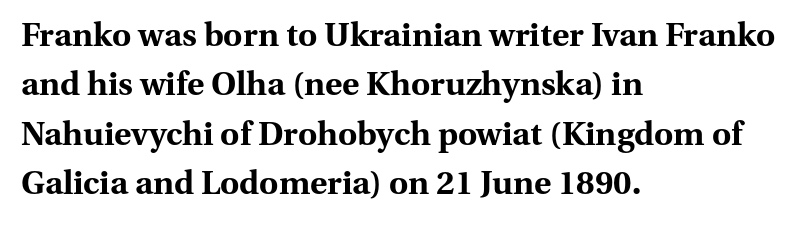
The image shows 33 px bold serif type, upright; set left-aligned, normal line spacing (1.5x), normal letter spacing, not underlined; medium stroke contrast and a medium x-height.
